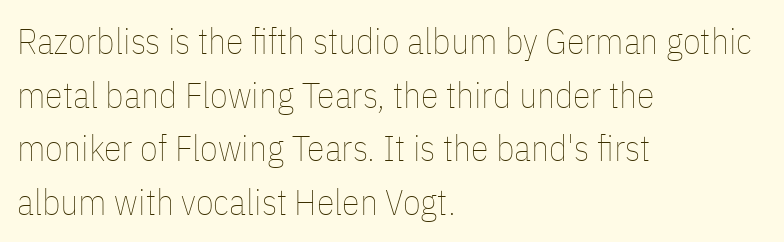
The image shows 36 px thin, condensed type, upright; set left-aligned, normal line spacing (1.49x), normal letter spacing, not underlined; low stroke contrast and a medium x-height.
